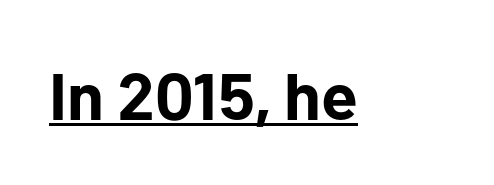
Q: Is the text bold? A: Yes.
Q: Is the text italic (slanted)? A: No, it is upright.
Q: Is the typeface a serif or a sans-serif typeface? A: Sans-serif.
Q: Is the text underlined? A: Yes.
Q: Is the spacing between letters normal or unusually wide? A: Normal.
Q: Width (condensed, normal, or wide)? A: Normal.
Q: Stroke contrast? A: Low.
Q: x-height? A: Medium.
Q: Monospaced? A: No.
